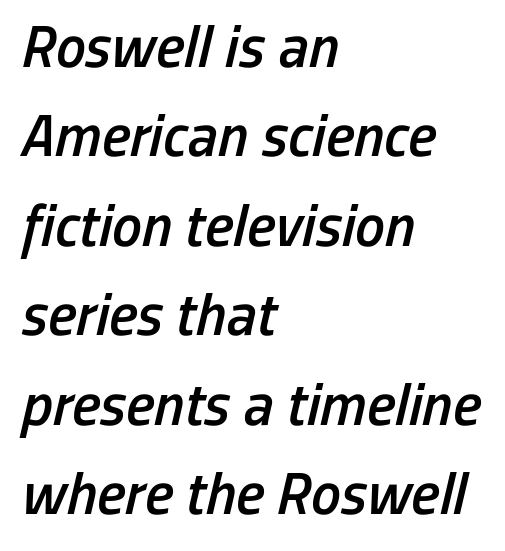
Q: Is the text bold? A: Semi-bold.
Q: Is the text italic (slanted)? A: Yes, it leans right by about 13 degrees.
Q: Is the text underlined? A: No.
Q: How is the paragraph aligned? A: Left-aligned.
Q: Is the spacing between letters normal or unusually wide? A: Normal.
Q: Is the spacing between lines tight, normal or loose? A: Normal.
Q: Width (condensed, normal, or wide)? A: Condensed.
Q: Stroke contrast? A: Low.
Q: x-height? A: Medium.
Q: Monospaced? A: No.
